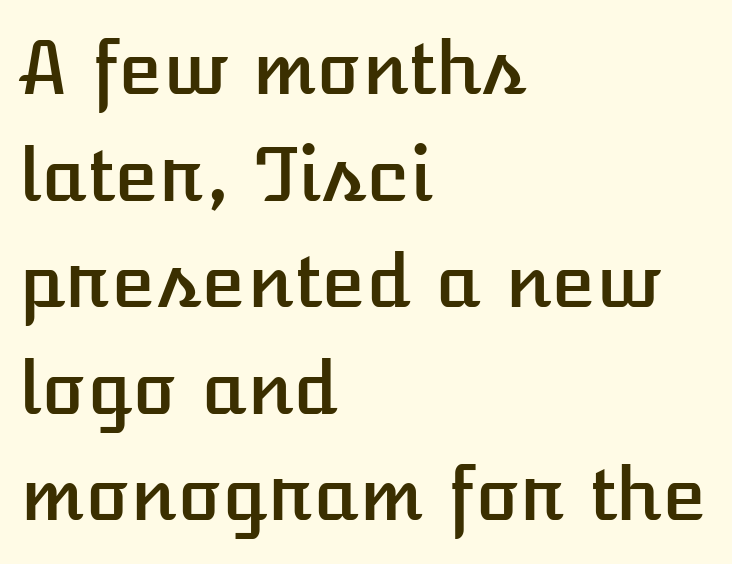
{"italic": "no", "width": "normal", "stroke_contrast": "low", "x_height": "medium", "monospaced": "no", "underline": "no", "align": "left", "line_spacing": "normal", "line_spacing_ratio": 1.46, "letter_spacing": "normal", "letter_spacing_em": 0.0, "glyph_px": 73}
